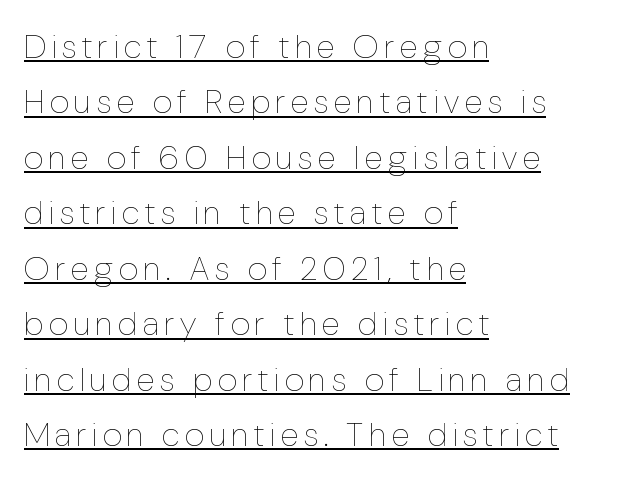
The image shows 34 px thin, condensed type, upright; set left-aligned, normal line spacing (1.63x), underlined; low stroke contrast and a medium x-height.
